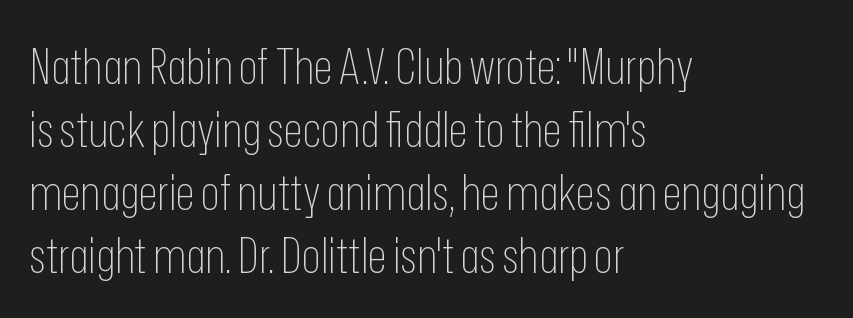
The image shows 50 px thin, condensed sans-serif type, upright; set left-aligned, normal line spacing (1.26x), normal letter spacing, not underlined; low stroke contrast and a medium x-height.
